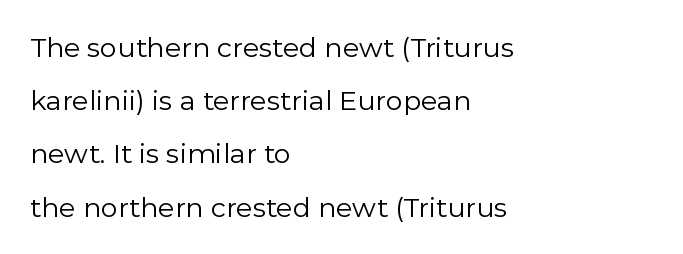
{"italic": "no", "bold": "no", "underline": "no", "align": "left", "line_spacing": "loose", "line_spacing_ratio": 1.97, "letter_spacing": "normal", "letter_spacing_em": 0.0, "glyph_px": 27}
